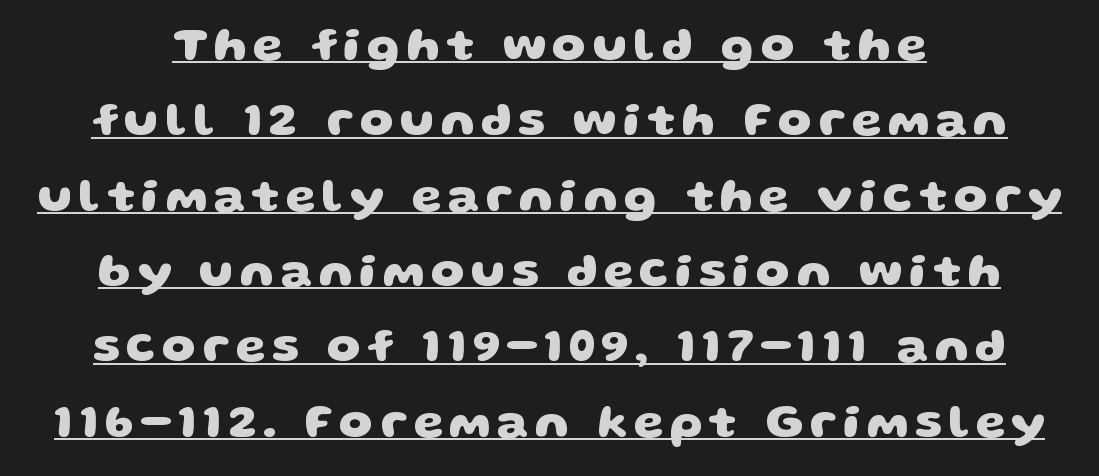
{"serif": "no", "bold": "yes", "weight": "heavy", "width": "wide", "stroke_contrast": "low", "x_height": "large", "monospaced": "no", "underline": "yes", "align": "center", "line_spacing": "normal", "line_spacing_ratio": 1.57, "glyph_px": 48}
